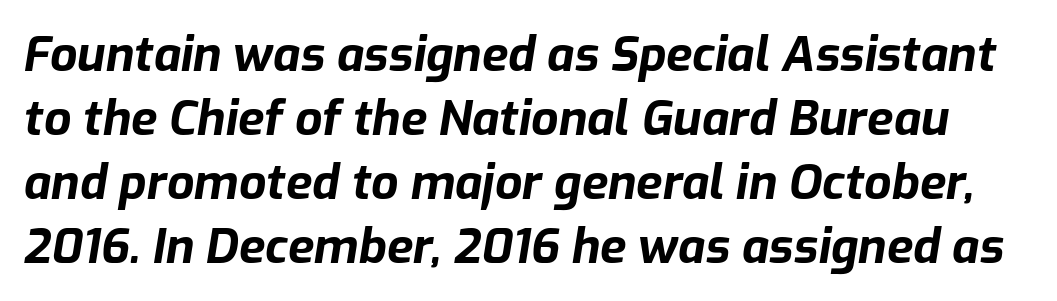
The image shows 48 px bold type, italic (leaning right); set normal line spacing (1.33x), normal letter spacing, not underlined; low stroke contrast and a medium x-height.
